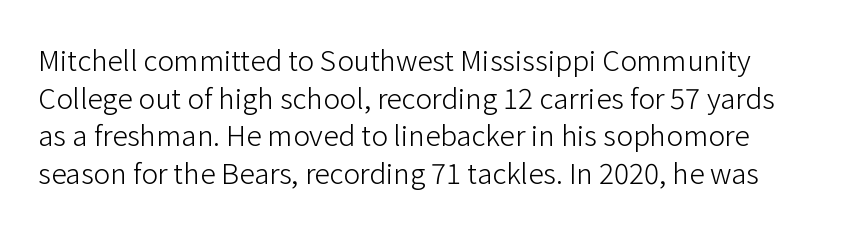
Q: Is the text bold? A: No.
Q: Is the text italic (slanted)? A: No, it is upright.
Q: Is the typeface a serif or a sans-serif typeface? A: Sans-serif.
Q: Is the text underlined? A: No.
Q: Is the spacing between letters normal or unusually wide? A: Normal.
Q: Is the spacing between lines tight, normal or loose? A: Normal.
Q: Width (condensed, normal, or wide)? A: Normal.
Q: Stroke contrast? A: Low.
Q: x-height? A: Medium.
Q: Monospaced? A: No.
